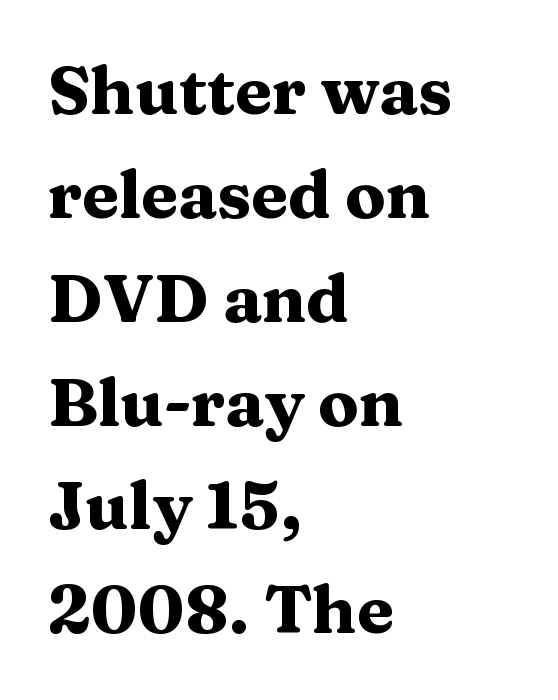
These lines carry a lot of weight — the face is fully bold. The rows are spaced the way most documents space them. Proportional: the letters do not fall into vertical columns. A roman cut, with each character standing at attention.
